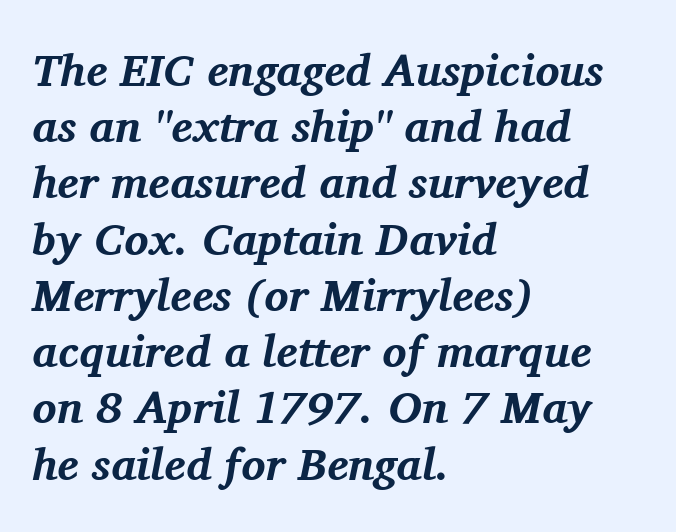
Q: Is the text bold? A: Yes.
Q: Is the text italic (slanted)? A: Yes, it leans right by about 11 degrees.
Q: Is the typeface a serif or a sans-serif typeface? A: Serif.
Q: Is the text underlined? A: No.
Q: How is the paragraph aligned? A: Left-aligned.
Q: Is the spacing between letters normal or unusually wide? A: Normal.
Q: Is the spacing between lines tight, normal or loose? A: Normal.
Q: Width (condensed, normal, or wide)? A: Normal.
Q: Stroke contrast? A: Medium.
Q: x-height? A: Medium.
Q: Monospaced? A: No.
